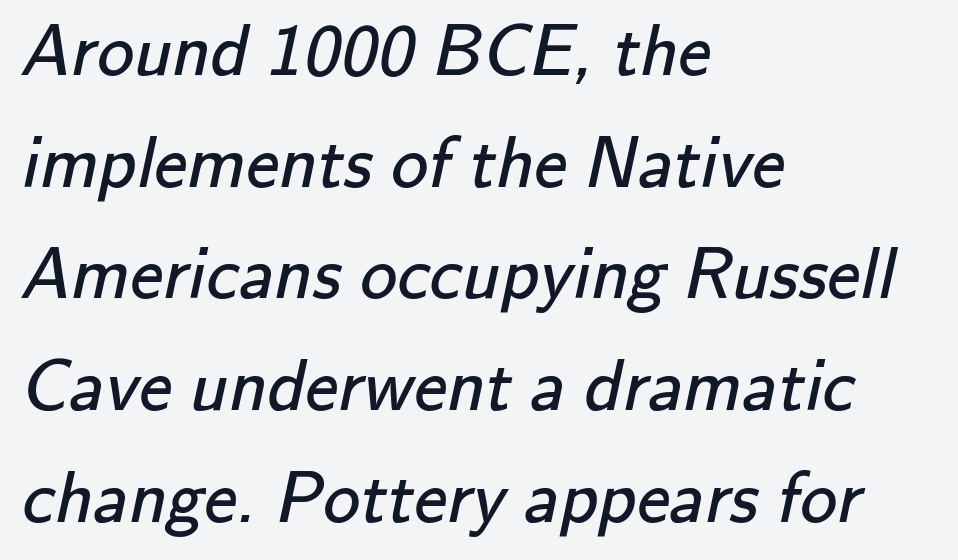
Check under the words: just untouched page. The rows are spaced the way most documents space them. Examine the stroke ends and you'll find no serifs. Weight class: somewhere from thin through regular. This sample is left-justified, so line endings fall wherever the words run out. The passage shown has conventional tracking throughout.
